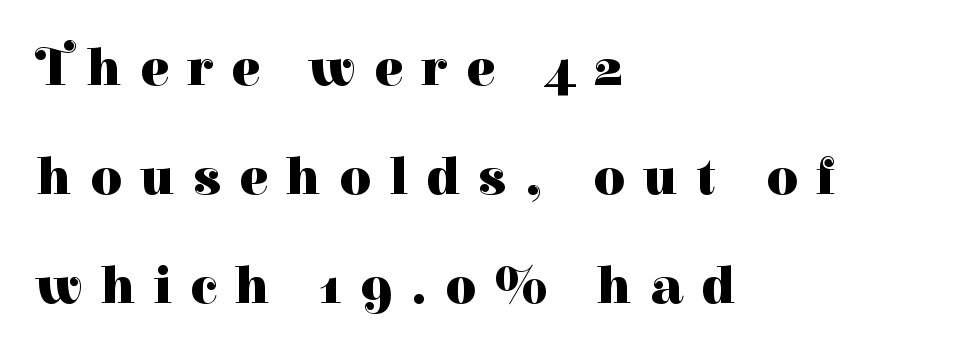
The image shows 54 px heavy serif type, upright; set left-aligned, loose line spacing (2.02x), unusually wide letter spacing (+0.34 em), not underlined; high stroke contrast and a medium x-height.
